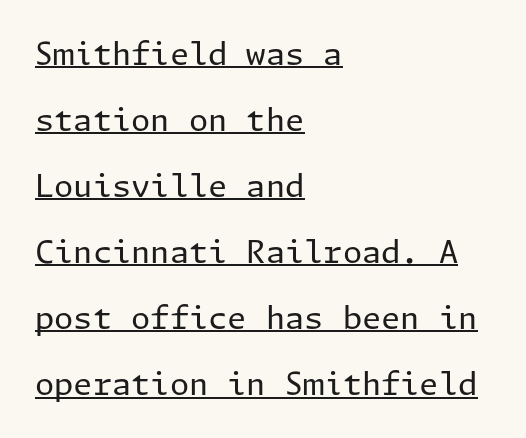
{"serif": "no", "italic": "no", "bold": "no", "weight": "regular", "width": "normal", "stroke_contrast": "low", "x_height": "medium", "underline": "yes", "align": "left", "line_spacing": "loose", "line_spacing_ratio": 2.13, "letter_spacing": "normal", "letter_spacing_em": 0.0, "glyph_px": 31}
